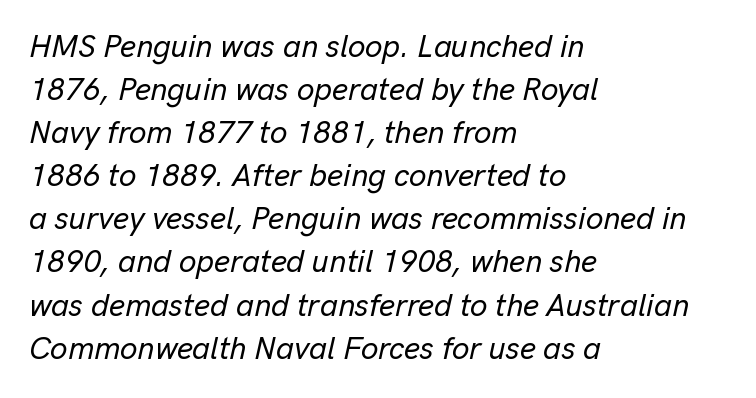
Q: Is the text italic (slanted)? A: Yes, it leans right by about 13 degrees.
Q: Is the text underlined? A: No.
Q: How is the paragraph aligned? A: Left-aligned.
Q: Is the spacing between letters normal or unusually wide? A: Normal.
Q: Is the spacing between lines tight, normal or loose? A: Normal.
Q: Width (condensed, normal, or wide)? A: Normal.
Q: Stroke contrast? A: Low.
Q: x-height? A: Medium.
Q: Monospaced? A: No.
